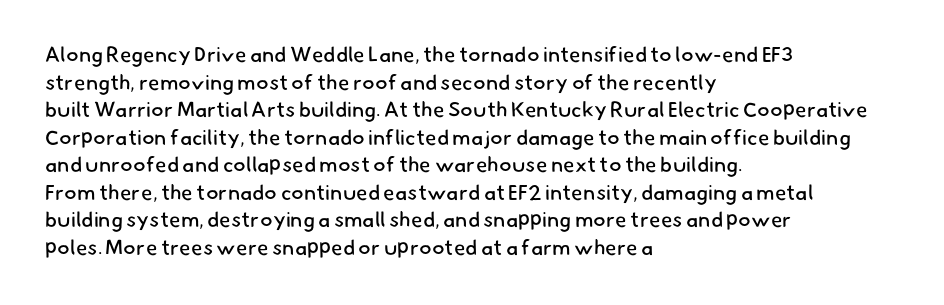
The image shows 21 px text type; set left-aligned, normal line spacing (1.31x), normal letter spacing, not underlined.
